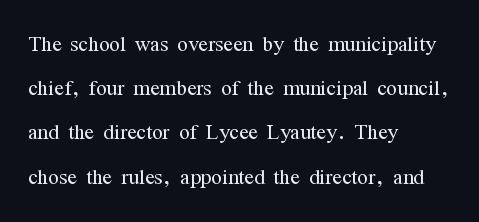
The image shows 28 px light, condensed serif type, upright; set left-aligned, normal line spacing (1.58x), normal letter spacing, not underlined; medium stroke contrast and a medium x-height.
